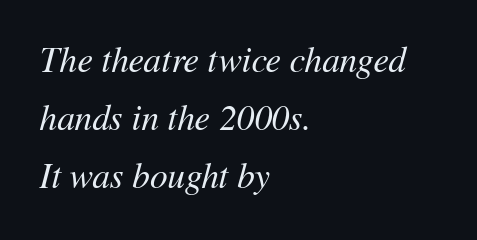
{"italic": "yes", "lean": "right", "slant_degrees": 11, "bold": "no", "weight": "regular", "width": "normal", "stroke_contrast": "medium", "x_height": "medium", "monospaced": "no", "underline": "no", "align": "left", "line_spacing": "normal", "line_spacing_ratio": 1.66, "letter_spacing": "normal", "letter_spacing_em": 0.0, "glyph_px": 35}
